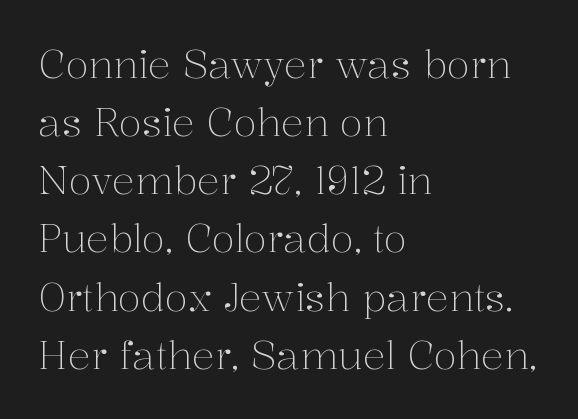
{"serif": "yes", "italic": "no", "bold": "no", "weight": "light", "width": "normal", "stroke_contrast": "medium", "x_height": "medium", "monospaced": "no", "underline": "no", "align": "left", "line_spacing": "normal", "line_spacing_ratio": 1.53, "letter_spacing": "normal", "letter_spacing_em": 0.0, "glyph_px": 38}
